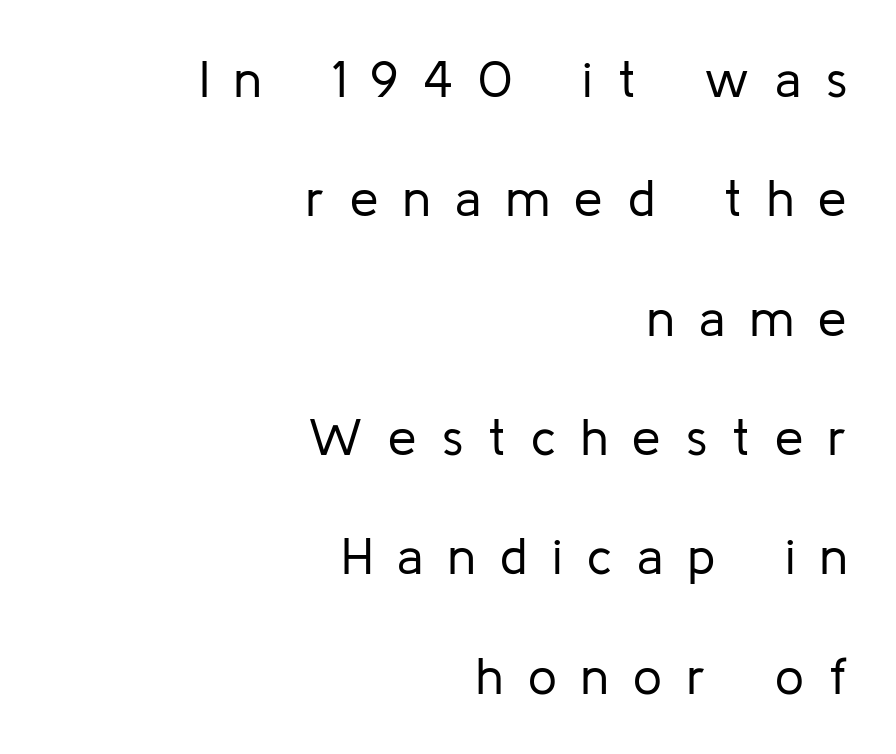
{"serif": "no", "italic": "no", "bold": "no", "weight": "regular", "width": "normal", "stroke_contrast": "low", "x_height": "medium", "monospaced": "no", "underline": "no", "align": "right", "line_spacing": "loose", "line_spacing_ratio": 2.34, "letter_spacing": "wide", "letter_spacing_em": 0.49, "glyph_px": 51}
